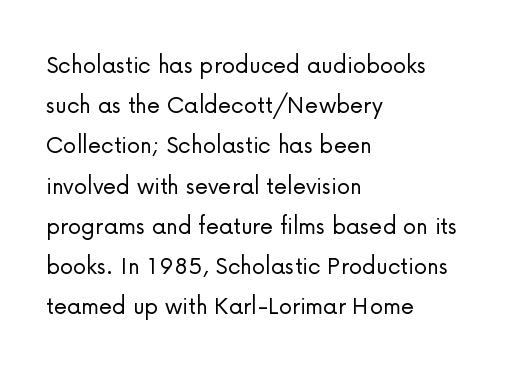
{"italic": "no", "bold": "no", "underline": "no", "align": "left", "line_spacing": "normal", "line_spacing_ratio": 1.49, "letter_spacing": "normal", "letter_spacing_em": 0.0, "glyph_px": 27}
